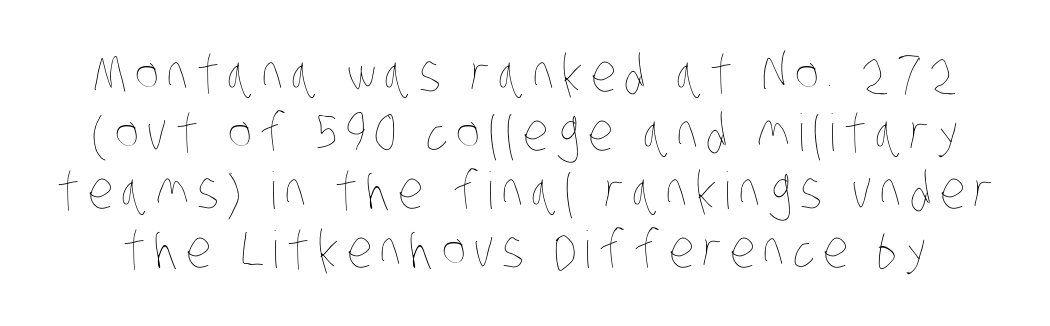
Q: Is the text bold? A: No.
Q: Is the text underlined? A: No.
Q: Is the spacing between lines tight, normal or loose? A: Tight.
Q: Width (condensed, normal, or wide)? A: Condensed.
Q: Stroke contrast? A: Low.
Q: x-height? A: Large.
Q: Monospaced? A: No.
